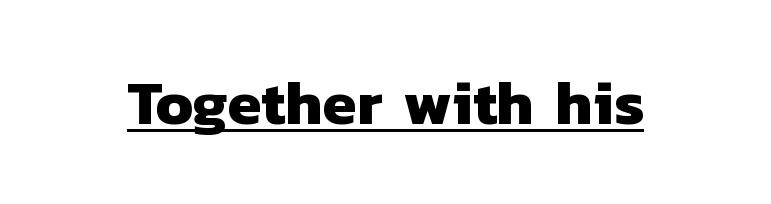
The image shows 62 px heavy sans-serif type; set normal letter spacing, underlined; low stroke contrast and a medium x-height.
